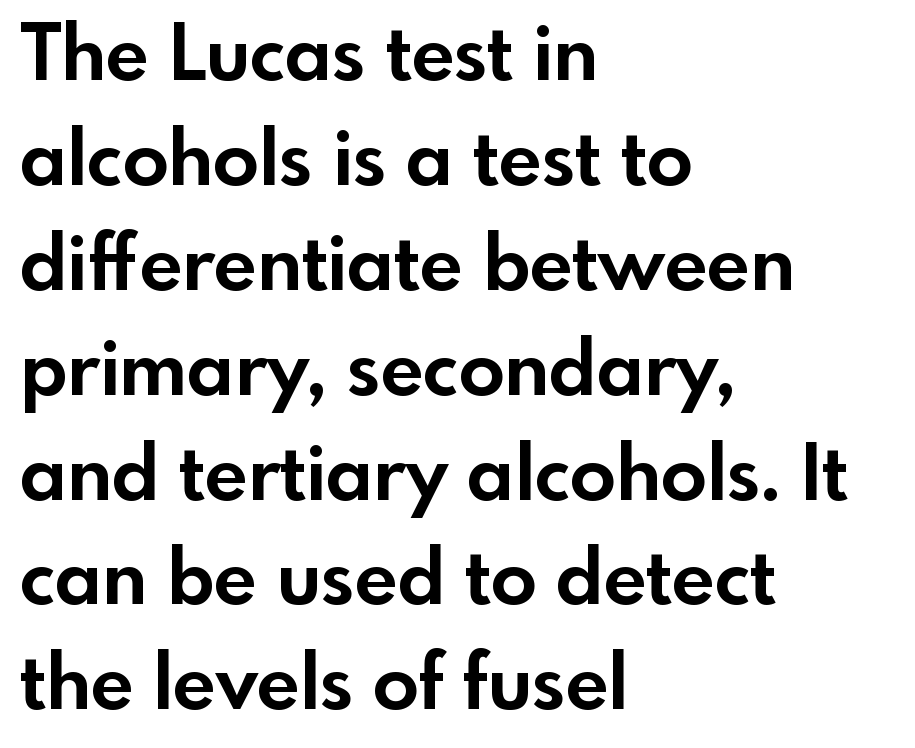
{"serif": "no", "italic": "no", "bold": "yes", "weight": "bold", "width": "normal", "x_height": "small", "monospaced": "no", "underline": "no", "align": "left", "line_spacing": "normal", "line_spacing_ratio": 1.38, "letter_spacing": "normal", "letter_spacing_em": 0.0, "glyph_px": 76}
